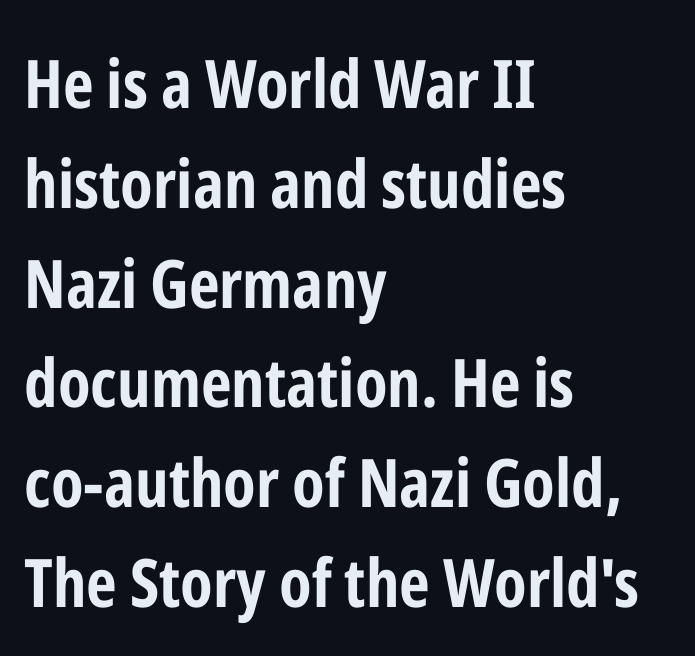
{"serif": "no", "italic": "no", "bold": "yes", "weight": "bold", "width": "condensed", "stroke_contrast": "low", "x_height": "medium", "monospaced": "no", "underline": "no", "align": "left", "line_spacing": "normal", "line_spacing_ratio": 1.49, "letter_spacing": "normal", "letter_spacing_em": 0.0, "glyph_px": 67}
